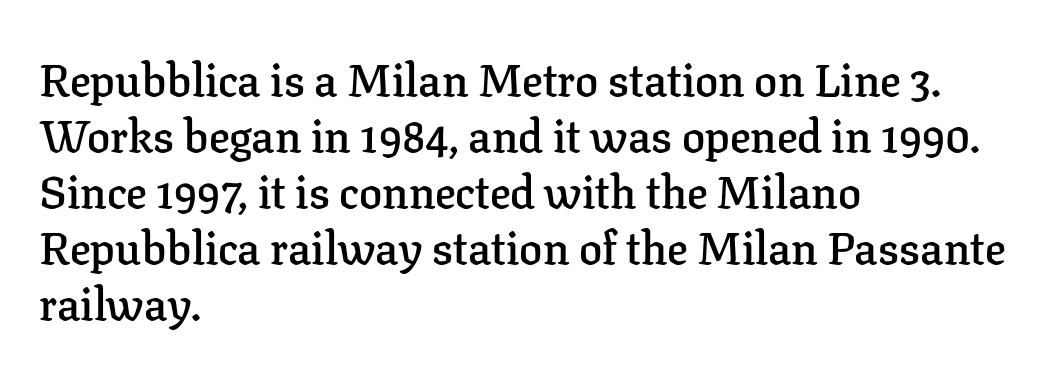
{"serif": "yes", "italic": "no", "bold": "semi", "weight": "semibold", "width": "normal", "stroke_contrast": "low", "x_height": "medium", "monospaced": "no", "underline": "no", "align": "left", "line_spacing_ratio": 1.22, "letter_spacing": "normal", "letter_spacing_em": 0.0, "glyph_px": 46}
